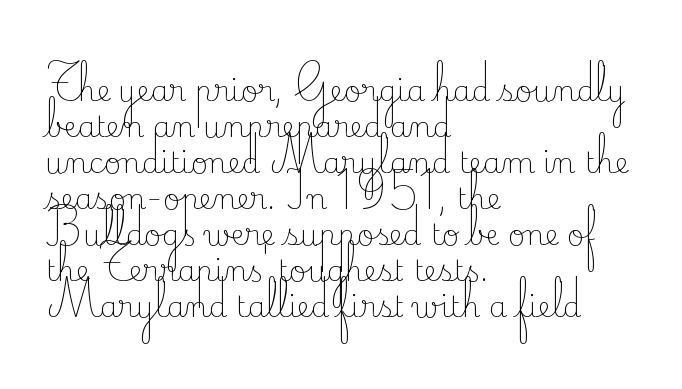
The image shows 29 px light serif type, upright; set left-aligned, line spacing 1.24x, normal letter spacing, not underlined; low stroke contrast and a small x-height.
